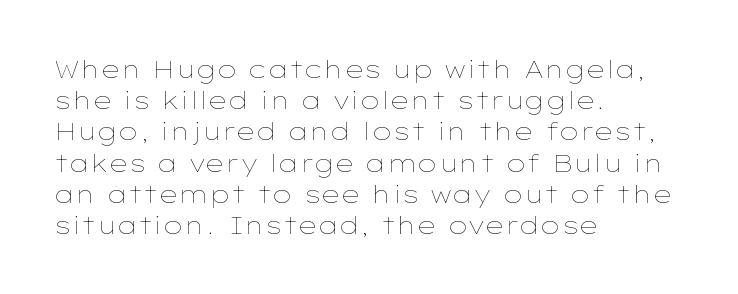
The image shows 24 px text type, upright; set left-aligned, normal line spacing (1.3x), normal letter spacing, not underlined.
